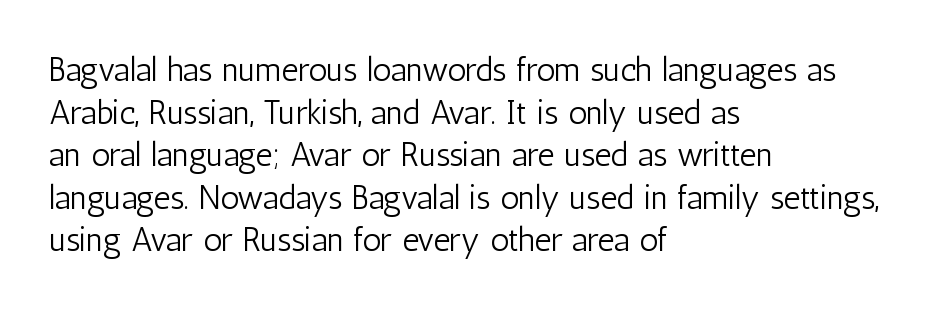
{"serif": "no", "italic": "no", "bold": "no", "weight": "light", "width": "condensed", "stroke_contrast": "low", "x_height": "medium", "monospaced": "no", "underline": "no", "align": "left", "line_spacing": "normal", "line_spacing_ratio": 1.29, "letter_spacing": "normal", "letter_spacing_em": 0.0, "glyph_px": 33}
